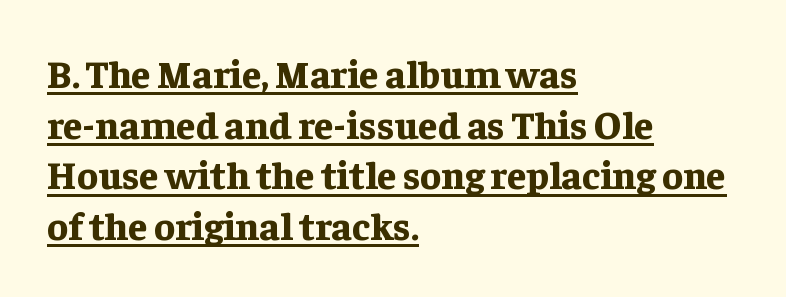
The image shows 39 px bold serif type, upright; set left-aligned, normal line spacing (1.3x), normal letter spacing, underlined; low stroke contrast and a medium x-height.
